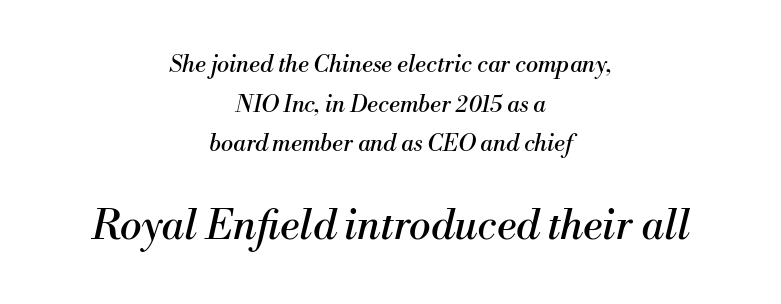
Q: Is the text bold? A: No.
Q: Is the text italic (slanted)? A: Yes, it leans right by about 13 degrees.
Q: Is the typeface a serif or a sans-serif typeface? A: Serif.
Q: Is the text underlined? A: No.
Q: How is the paragraph aligned? A: Centered.
Q: Is the spacing between letters normal or unusually wide? A: Normal.
Q: Which block of text is set in a larger size, the first (top) or the second (bottom)? A: The second (bottom) one.
Q: Width (condensed, normal, or wide)? A: Normal.
Q: Stroke contrast? A: Medium.
Q: x-height? A: Small.
Q: Monospaced? A: No.
